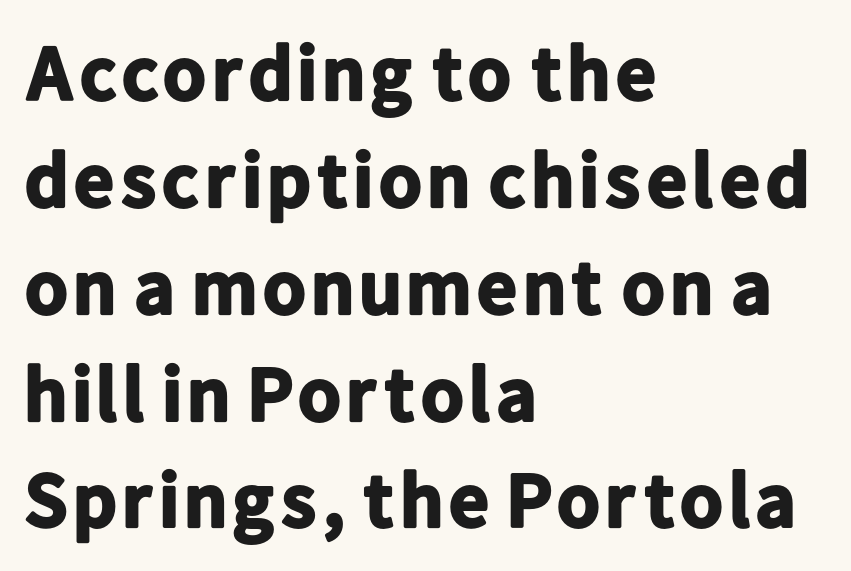
Typeset ragged right — the left edge is the straight one. The rendering shows plain stroke endings on the letterforms — a sans-serif design. Heavy, bold letterforms. Quick note: not italic, upright.
